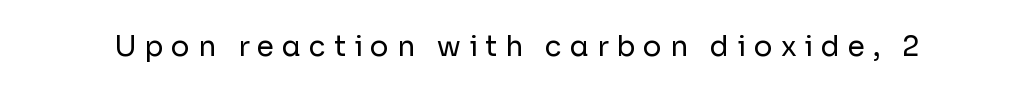
Q: Is the text bold? A: No.
Q: Is the text italic (slanted)? A: No, it is upright.
Q: Is the typeface a serif or a sans-serif typeface? A: Sans-serif.
Q: Is the text underlined? A: No.
Q: Is the spacing between letters normal or unusually wide? A: Unusually wide.
Q: Width (condensed, normal, or wide)? A: Normal.
Q: Stroke contrast? A: Low.
Q: x-height? A: Medium.
Q: Monospaced? A: No.
